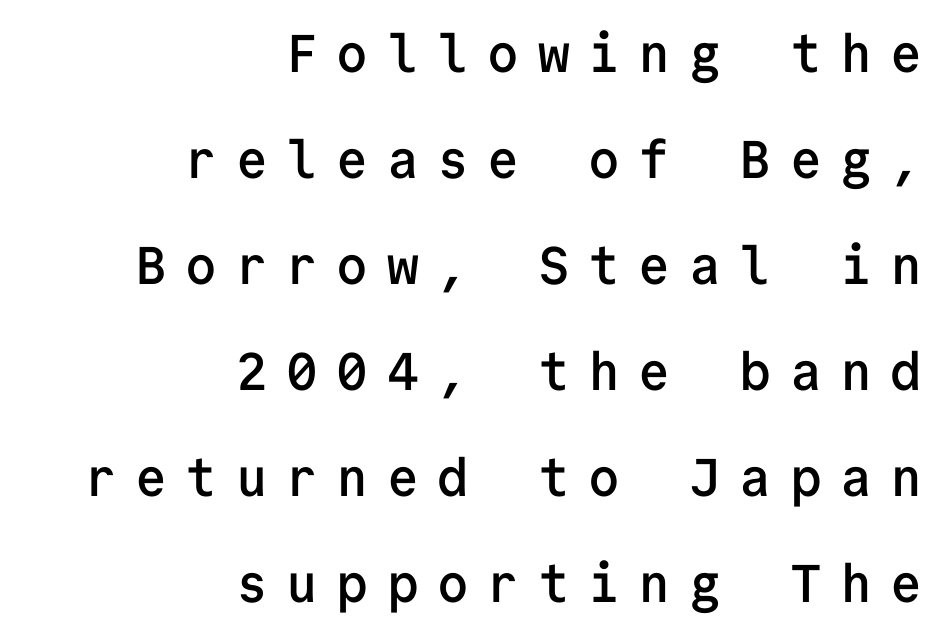
Do the letters lean? They stand straight. This is the in-between weight designers call semibold or demi. A bare baseline throughout the passage. Fixed-width glyphs throughout — classic coding-font behaviour. A typesetter would label this face a sans. Caption: expanded tracking, letters set apart.
